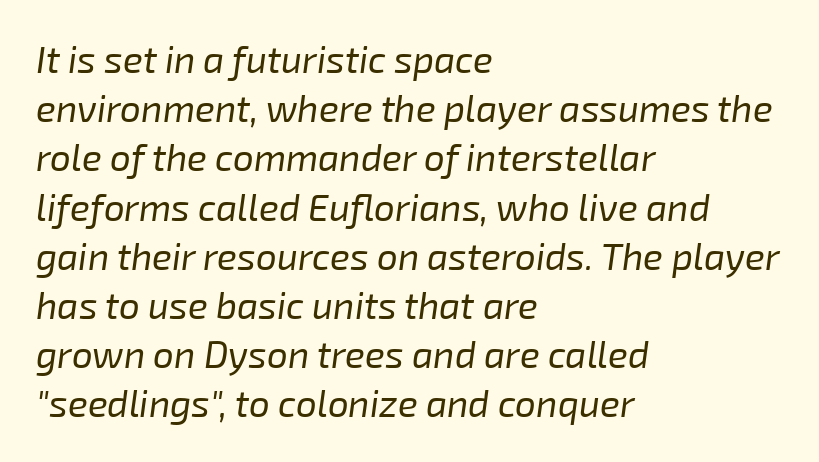
Counters stay open thanks to moderate or lighter strokes. The designer left line spacing at the default. These lines are rendered in a variable-pitch font. No extra tracking has been applied to these lines.
